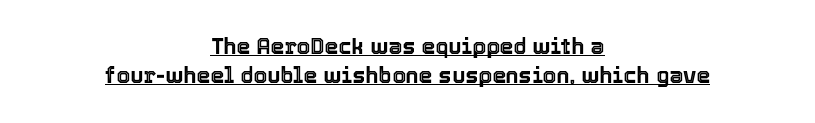
{"italic": "no", "underline": "yes", "align": "center", "line_spacing": "normal", "line_spacing_ratio": 1.32, "letter_spacing": "normal", "letter_spacing_em": 0.0, "glyph_px": 22}
